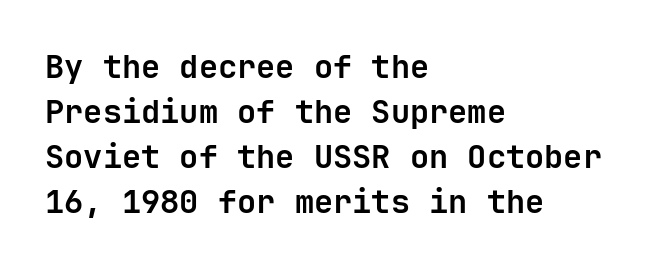
{"serif": "no", "italic": "no", "bold": "yes", "weight": "bold", "width": "normal", "stroke_contrast": "low", "x_height": "medium", "monospaced": "yes", "underline": "no", "align": "left", "line_spacing": "normal", "line_spacing_ratio": 1.41, "letter_spacing": "normal", "letter_spacing_em": 0.0, "glyph_px": 32}
